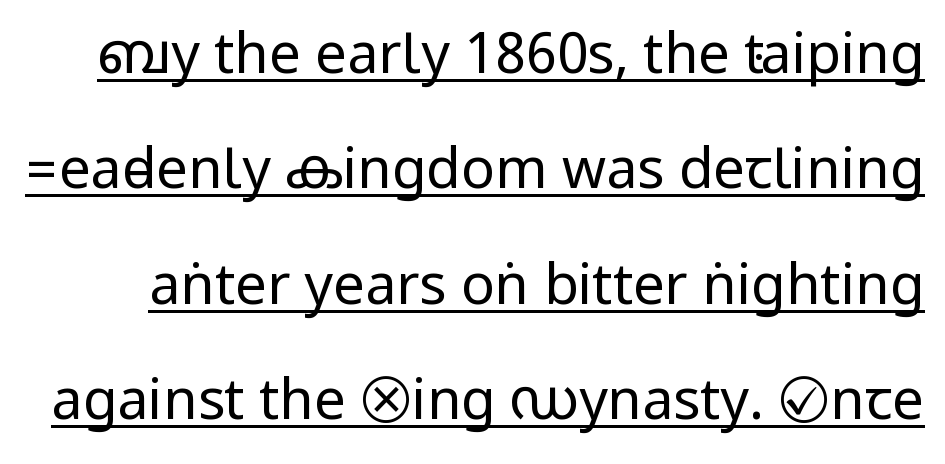
Q: Is the text bold? A: No.
Q: Is the text italic (slanted)? A: No, it is upright.
Q: Is the typeface a serif or a sans-serif typeface? A: Sans-serif.
Q: Is the text underlined? A: Yes.
Q: Is the spacing between letters normal or unusually wide? A: Normal.
Q: Is the spacing between lines tight, normal or loose? A: Loose.
Q: Width (condensed, normal, or wide)? A: Condensed.
Q: Stroke contrast? A: Low.
